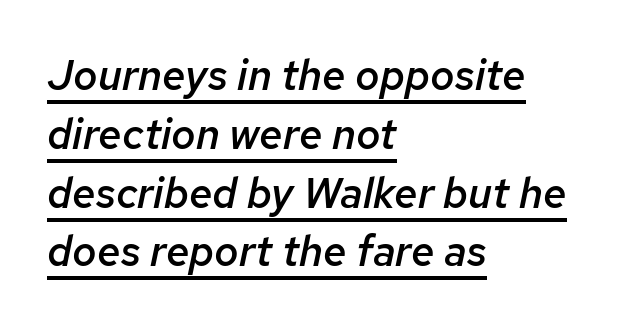
The image shows 42 px semibold type, italic (leaning right); set left-aligned, normal line spacing (1.4x), normal letter spacing, underlined; low stroke contrast and a medium x-height.
